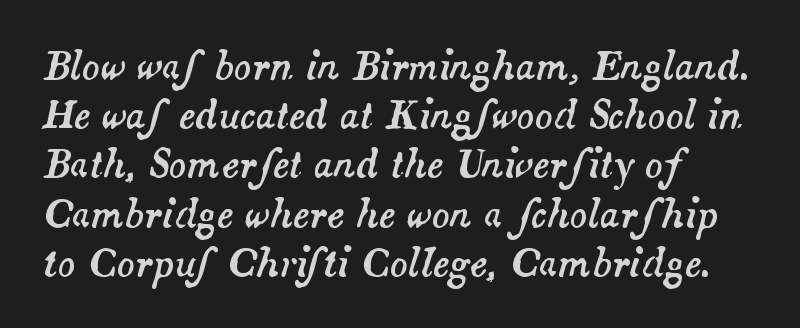
{"italic": "yes", "lean": "right", "slant_degrees": 14, "width": "normal", "stroke_contrast": "medium", "x_height": "small", "monospaced": "no", "underline": "no", "align": "left", "line_spacing": "normal", "line_spacing_ratio": 1.33, "letter_spacing": "normal", "letter_spacing_em": 0.0, "glyph_px": 37}
